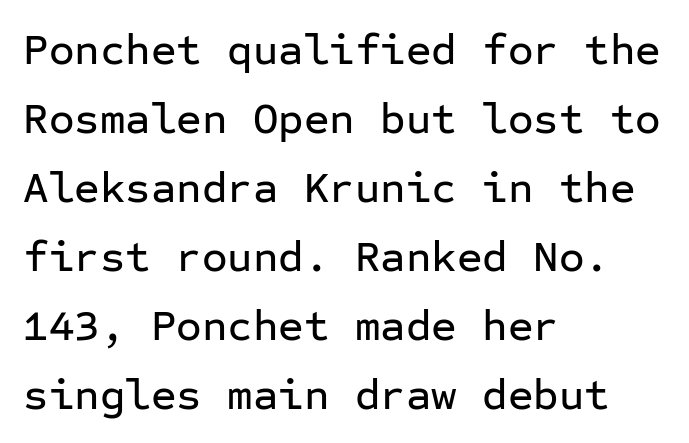
{"serif": "no", "italic": "no", "width": "normal", "stroke_contrast": "low", "x_height": "medium", "monospaced": "yes", "underline": "no", "align": "left", "line_spacing": "normal", "line_spacing_ratio": 1.57, "letter_spacing": "normal", "letter_spacing_em": 0.0, "glyph_px": 44}
